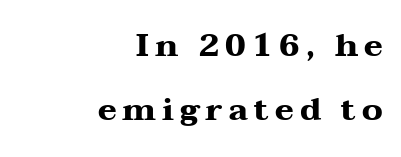
Q: Is the text bold? A: Yes.
Q: Is the text italic (slanted)? A: No, it is upright.
Q: Is the typeface a serif or a sans-serif typeface? A: Serif.
Q: Is the text underlined? A: No.
Q: How is the paragraph aligned? A: Right-aligned.
Q: Is the spacing between lines tight, normal or loose? A: Loose.
Q: Width (condensed, normal, or wide)? A: Wide.
Q: Stroke contrast? A: Medium.
Q: x-height? A: Medium.
Q: Monospaced? A: No.
